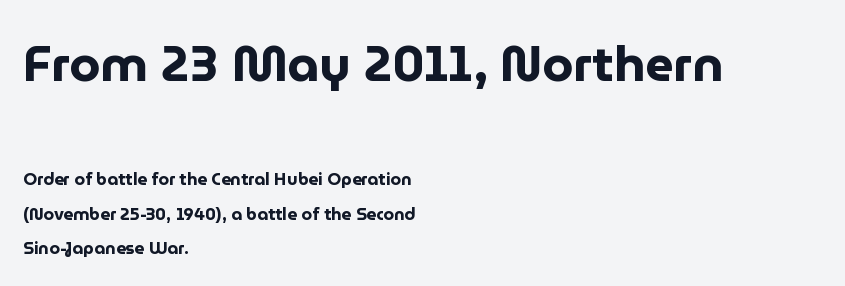
Underlining? Definitely not there. Heft: maximum for text — a bold. Layout note: lines flush left. Compared with typical body copy, the letter spacing here is the same. Is this a sans? Yes — the strokes have no serifs. This sample trades compactness for vertical openness between lines.
